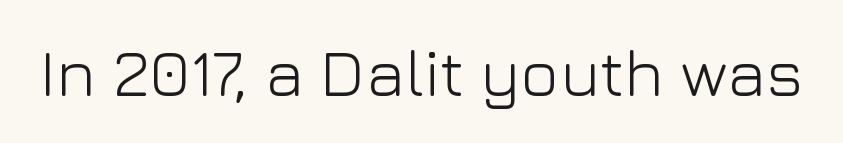
{"serif": "no", "italic": "no", "bold": "no", "weight": "light", "width": "normal", "stroke_contrast": "low", "x_height": "medium", "monospaced": "no", "underline": "no", "letter_spacing": "normal", "letter_spacing_em": 0.0, "glyph_px": 66}
